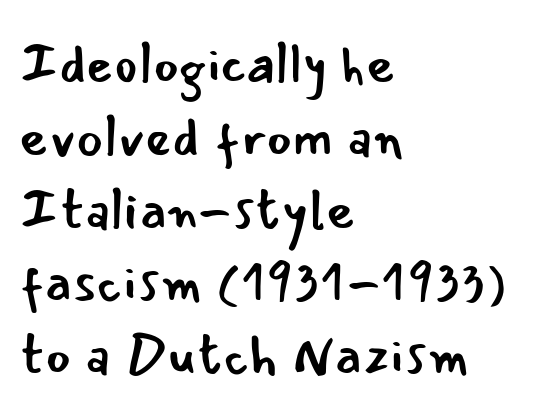
Q: Is the text bold? A: No.
Q: Is the text italic (slanted)? A: No, it is upright.
Q: Is the typeface a serif or a sans-serif typeface? A: Sans-serif.
Q: Is the text underlined? A: No.
Q: How is the paragraph aligned? A: Left-aligned.
Q: Is the spacing between letters normal or unusually wide? A: Normal.
Q: Is the spacing between lines tight, normal or loose? A: Normal.
Q: Width (condensed, normal, or wide)? A: Normal.
Q: Stroke contrast? A: Low.
Q: x-height? A: Small.
Q: Monospaced? A: No.
